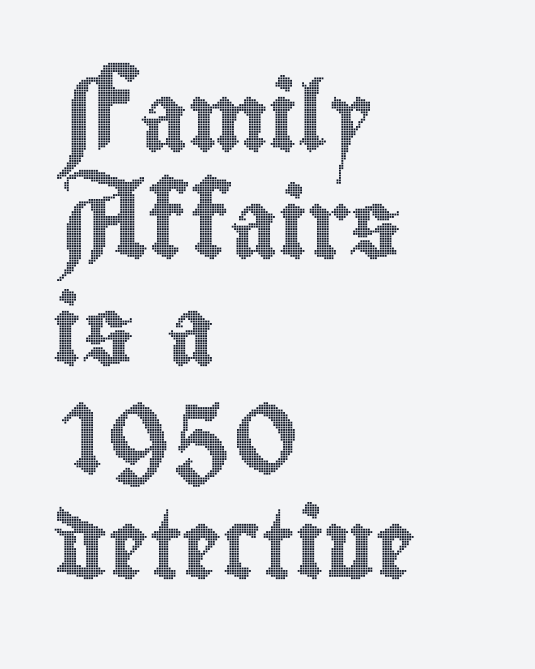
Check under the words: just untouched page. Is this a fixed-width face? No — the glyphs have proportional, varying widths. This block has exactly the height ordinary leading produces. These lines keep a tight, regular rhythm from letter to letter.
